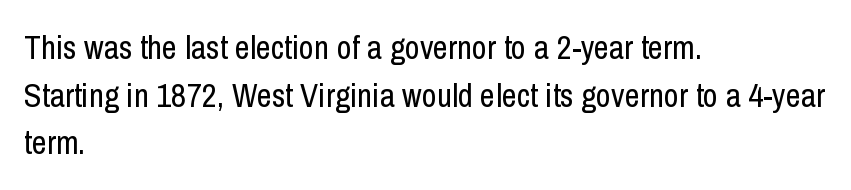
Q: Is the text bold? A: No.
Q: Is the text italic (slanted)? A: No, it is upright.
Q: Is the typeface a serif or a sans-serif typeface? A: Sans-serif.
Q: Is the text underlined? A: No.
Q: How is the paragraph aligned? A: Left-aligned.
Q: Is the spacing between letters normal or unusually wide? A: Normal.
Q: Is the spacing between lines tight, normal or loose? A: Normal.
Q: Width (condensed, normal, or wide)? A: Condensed.
Q: Stroke contrast? A: Low.
Q: x-height? A: Medium.
Q: Monospaced? A: No.
